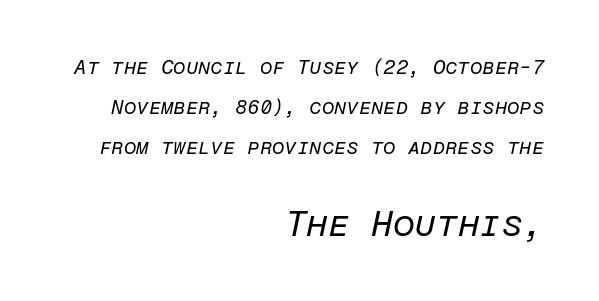
The image shows 35 px regular-weight type, italic (leaning right), monospaced; set right-aligned, loose line spacing (1.99x), normal letter spacing, not underlined; the second (bottom) block is 1.75x larger; low stroke contrast and a medium x-height.
